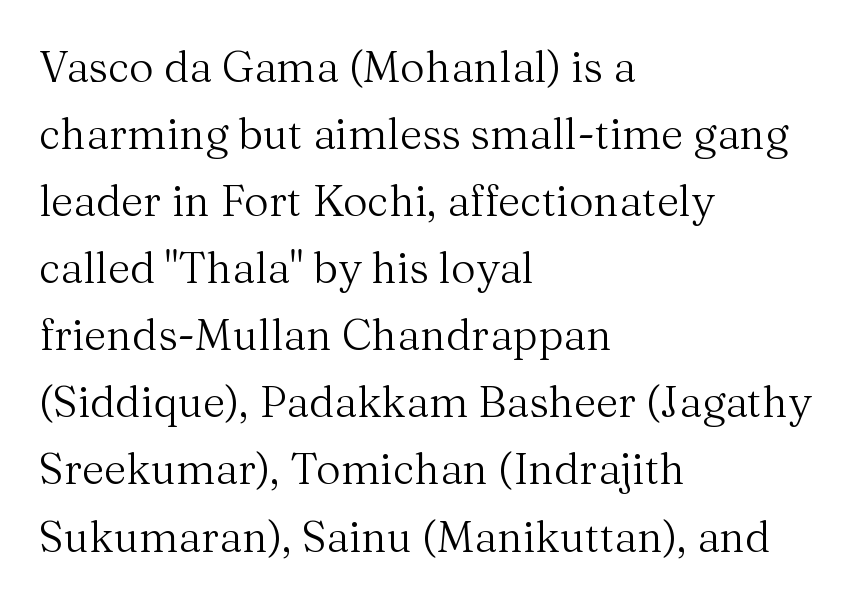
Q: Is the text bold? A: No.
Q: Is the text italic (slanted)? A: No, it is upright.
Q: Is the typeface a serif or a sans-serif typeface? A: Serif.
Q: Is the text underlined? A: No.
Q: How is the paragraph aligned? A: Left-aligned.
Q: Is the spacing between letters normal or unusually wide? A: Normal.
Q: Is the spacing between lines tight, normal or loose? A: Normal.
Q: Width (condensed, normal, or wide)? A: Normal.
Q: Stroke contrast? A: Medium.
Q: x-height? A: Medium.
Q: Monospaced? A: No.
